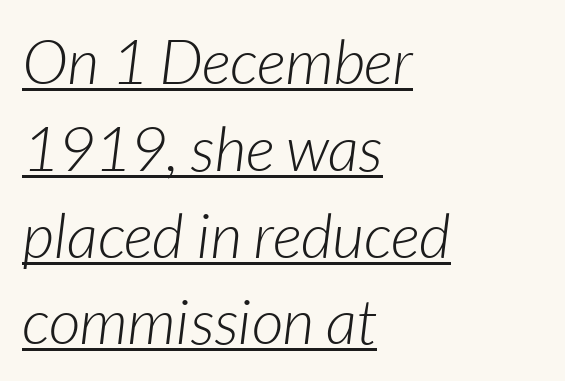
{"italic": "yes", "lean": "right", "slant_degrees": 7, "bold": "no", "weight": "light", "width": "normal", "stroke_contrast": "low", "x_height": "medium", "monospaced": "no", "underline": "yes", "align": "left", "line_spacing": "normal", "line_spacing_ratio": 1.4, "letter_spacing": "normal", "letter_spacing_em": 0.0, "glyph_px": 62}
